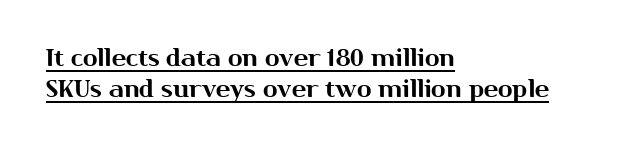
{"italic": "no", "underline": "yes", "align": "left", "line_spacing": "normal", "line_spacing_ratio": 1.29, "letter_spacing": "normal", "letter_spacing_em": 0.0, "glyph_px": 24}
